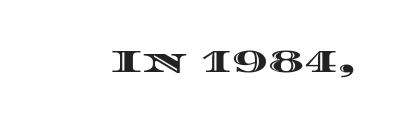
Q: Is the text italic (slanted)? A: No, it is upright.
Q: Is the text underlined? A: No.
Q: Is the spacing between letters normal or unusually wide? A: Normal.
Q: Width (condensed, normal, or wide)? A: Wide.
Q: x-height? A: Large.
Q: Monospaced? A: No.
